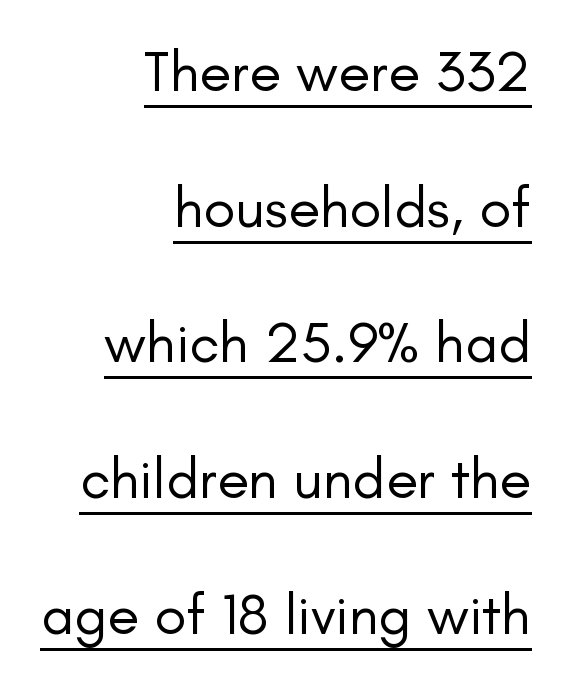
{"serif": "no", "italic": "no", "bold": "no", "weight": "regular", "width": "normal", "stroke_contrast": "low", "x_height": "small", "monospaced": "no", "underline": "yes", "align": "right", "line_spacing": "loose", "line_spacing_ratio": 2.34, "letter_spacing": "normal", "letter_spacing_em": 0.0, "glyph_px": 58}
